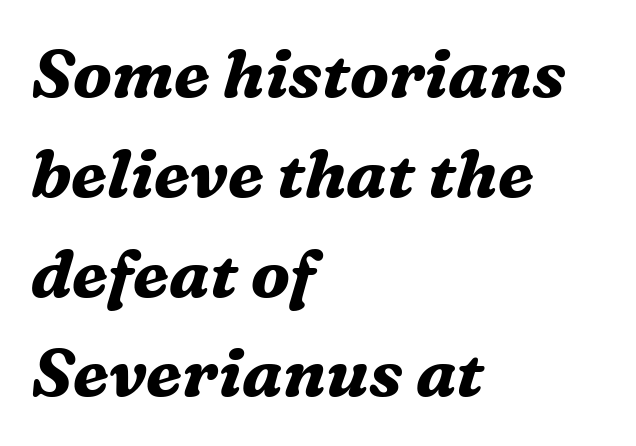
The rendering uses natural spacing where letterforms have individual widths. The specimen reads as italic at a glance. Quick note: interline space is typical. In CSS terms this would be text-align: left. Letterform terminals end in serifs throughout the passage. No extra tracking has been applied to these lines.
